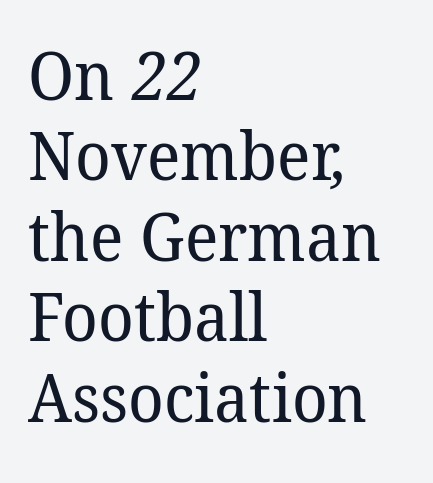
Q: Is the text bold? A: No.
Q: Is the typeface a serif or a sans-serif typeface? A: Serif.
Q: Is the text underlined? A: No.
Q: How is the paragraph aligned? A: Left-aligned.
Q: Is the spacing between letters normal or unusually wide? A: Normal.
Q: Width (condensed, normal, or wide)? A: Normal.
Q: Stroke contrast? A: Low.
Q: x-height? A: Medium.
Q: Monospaced? A: No.
